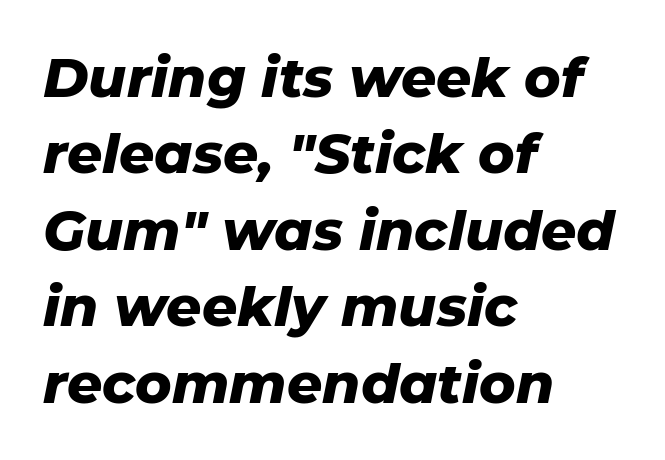
Looks like regular typesetting: each glyph gets only the width it needs. Heft: maximum for text — a bold. Compared with ordinary roman type, these characters are visibly tilted. Leading: standard. Compared with typical body copy, the letter spacing here is the same. Horizontal alignment here is leftward, the default for most running prose.
